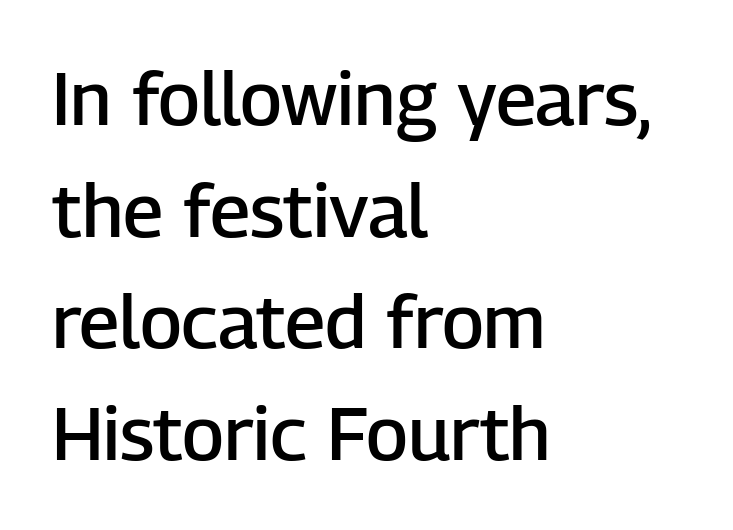
{"serif": "no", "italic": "no", "bold": "semi", "weight": "semibold", "width": "normal", "stroke_contrast": "low", "x_height": "medium", "monospaced": "no", "underline": "no", "align": "left", "line_spacing": "normal", "line_spacing_ratio": 1.49, "letter_spacing": "normal", "letter_spacing_em": 0.0, "glyph_px": 75}
